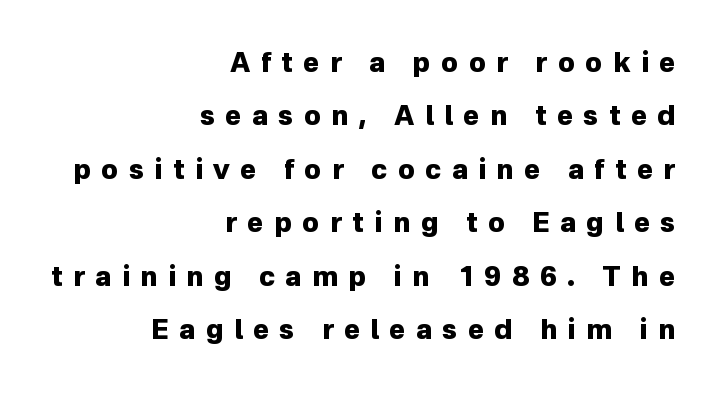
{"italic": "no", "bold": "yes", "underline": "no", "align": "right", "line_spacing": "loose", "line_spacing_ratio": 1.98, "letter_spacing": "wide", "letter_spacing_em": 0.39, "glyph_px": 27}
